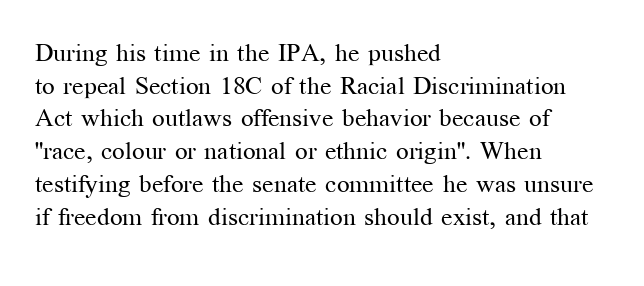
Q: Is the text bold? A: No.
Q: Is the text italic (slanted)? A: No, it is upright.
Q: Is the text underlined? A: No.
Q: How is the paragraph aligned? A: Left-aligned.
Q: Is the spacing between letters normal or unusually wide? A: Normal.
Q: Is the spacing between lines tight, normal or loose? A: Normal.
